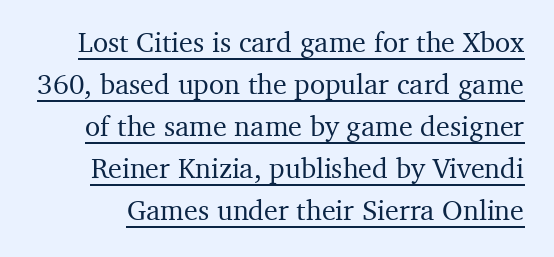
How would I describe the line gaps? Plain and ordinary. This sample uses a serif face. Rendered with straight, roman letterforms. Each letter keeps its own natural width here, so spacing adapts to shape.
